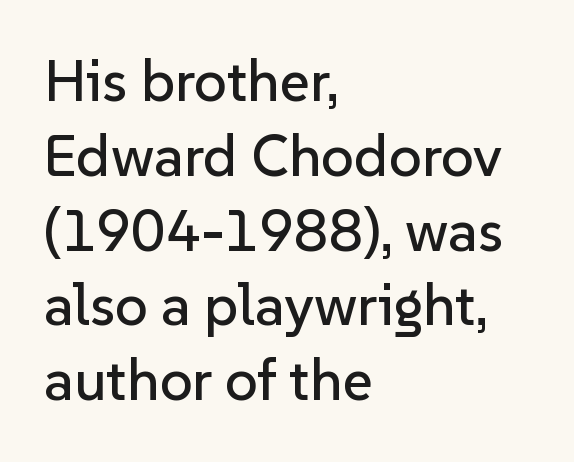
The image shows 58 px sans-serif type, upright; set left-aligned, normal line spacing (1.29x), normal letter spacing, not underlined; low stroke contrast and a medium x-height.
